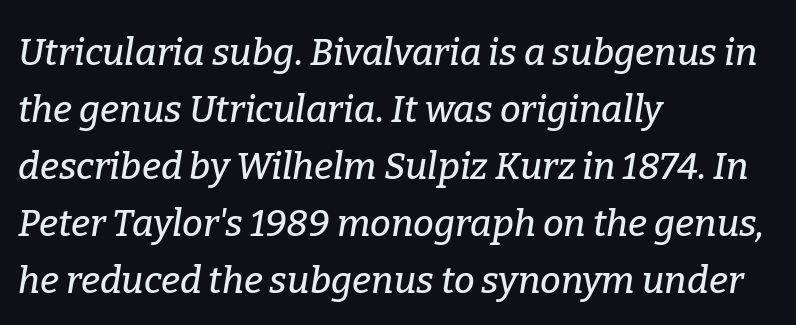
{"serif": "yes", "italic": "yes", "lean": "right", "slant_degrees": 9, "width": "normal", "stroke_contrast": "low", "x_height": "medium", "monospaced": "no", "underline": "no", "align": "left", "line_spacing": "normal", "line_spacing_ratio": 1.54, "letter_spacing": "normal", "letter_spacing_em": 0.0, "glyph_px": 37}
